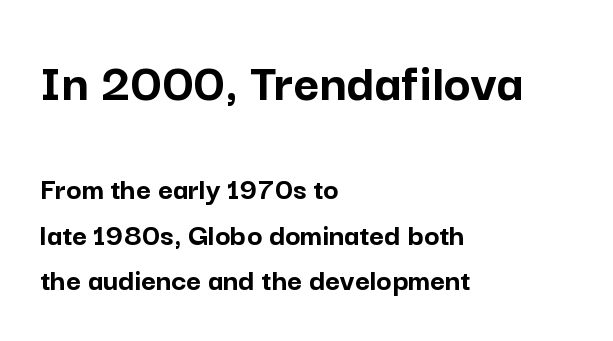
Here the designer chose a conventional face with non-uniform glyph widths. This rendering employs a face without finishing strokes, i.e., a sans-serif. Quick note: underline off. The letters sit at their default tracking, neither squeezed nor spread. Typographic density is high because the face is bold.
